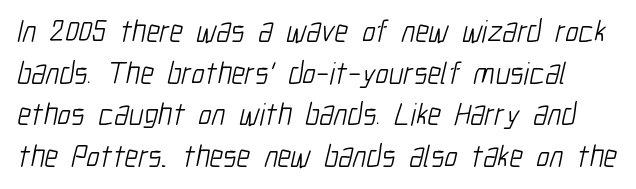
The image shows 31 px light, condensed sans-serif type; set normal line spacing (1.34x), normal letter spacing, not underlined; low stroke contrast and a medium x-height.
